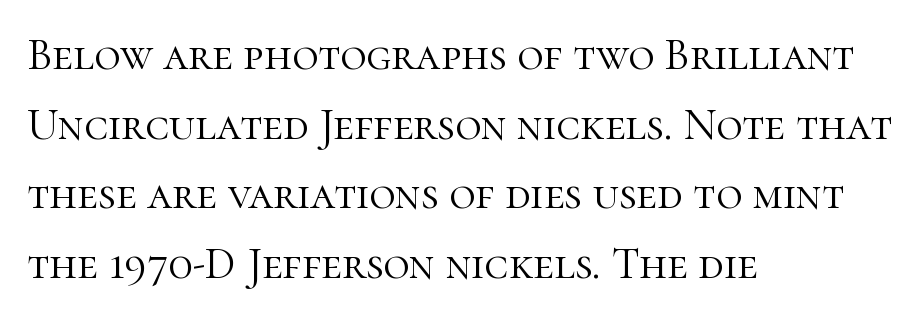
The image shows 45 px light serif type, upright; set left-aligned, normal line spacing (1.55x), normal letter spacing, not underlined; high stroke contrast and a medium x-height.
